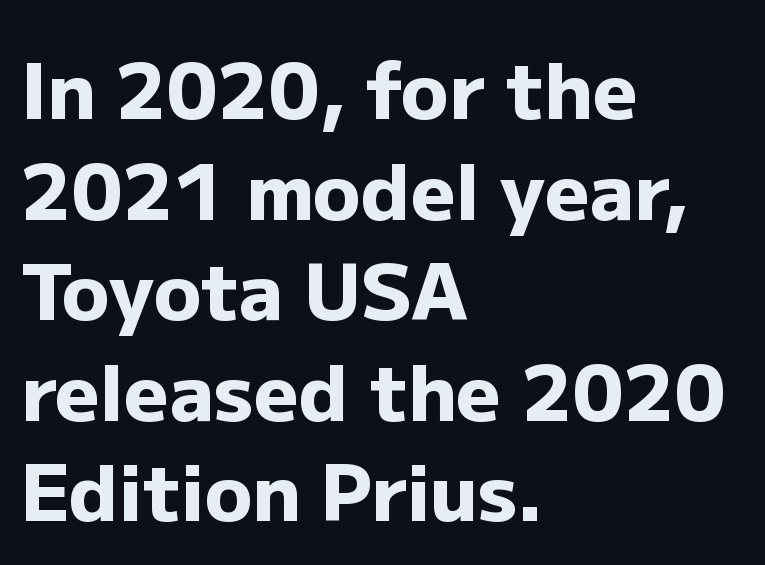
The image shows 78 px heavy sans-serif type, upright; set left-aligned, normal line spacing (1.29x), normal letter spacing, not underlined; low stroke contrast and a medium x-height.
